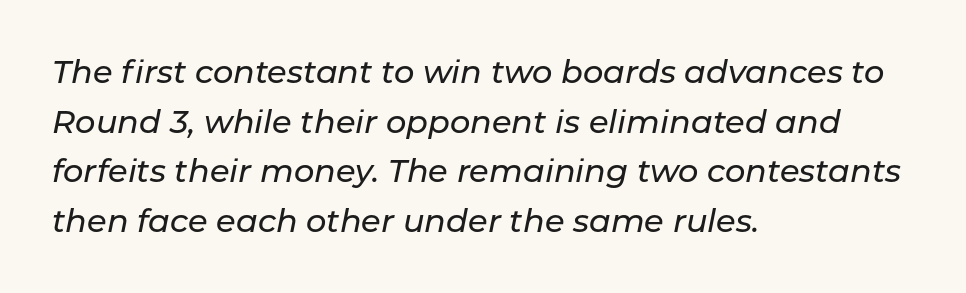
Standard letterfit; no display-style spreading of the glyphs. Successive baselines arrive at the customary interval. Leftover space on each line is placed entirely after the last word. You could not count columns in this text — the font is proportionally spaced. The foot of each line stays bare and open.
